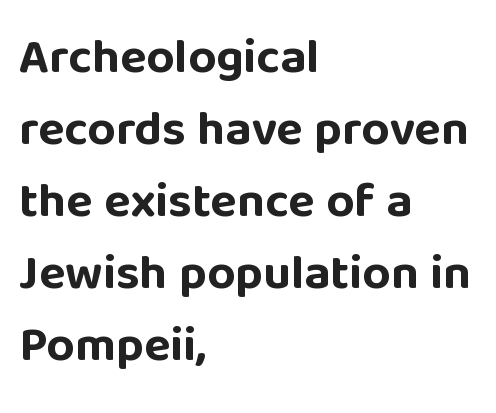
Is this a fixed-width face? No — the glyphs have proportional, varying widths. Posture: vertical. Short note: letters normally spaced. Underlining? Definitely not there. Nothing sits at the stroke ends, so this counts as sans-serif. Plenty of ink on the page — the face is bold.
